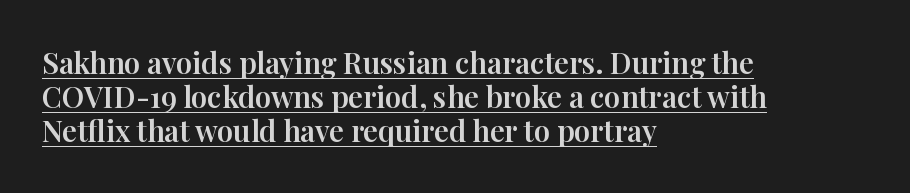
The image shows 29 px serif type, upright; set left-aligned, line spacing 1.18x, normal letter spacing, underlined; high stroke contrast and a medium x-height.
